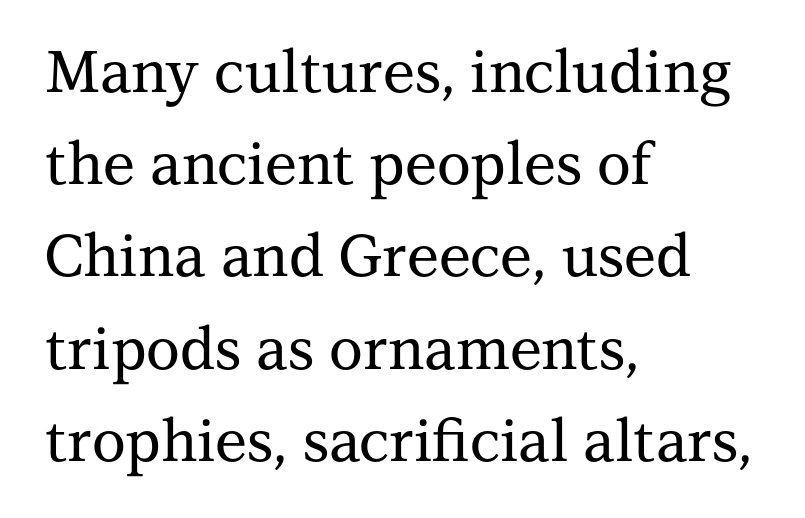
Q: Is the text italic (slanted)? A: No, it is upright.
Q: Is the typeface a serif or a sans-serif typeface? A: Serif.
Q: Is the text underlined? A: No.
Q: How is the paragraph aligned? A: Left-aligned.
Q: Is the spacing between letters normal or unusually wide? A: Normal.
Q: Is the spacing between lines tight, normal or loose? A: Normal.
Q: Width (condensed, normal, or wide)? A: Normal.
Q: Stroke contrast? A: Medium.
Q: x-height? A: Medium.
Q: Monospaced? A: No.
